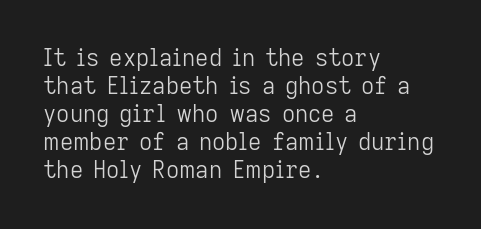
{"italic": "no", "bold": "no", "underline": "no", "align": "left", "line_spacing_ratio": 1.22, "letter_spacing": "normal", "letter_spacing_em": 0.0, "glyph_px": 23}
